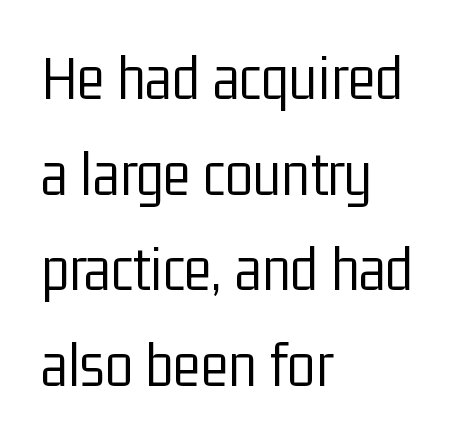
Q: Is the text bold? A: No.
Q: Is the text italic (slanted)? A: No, it is upright.
Q: Is the typeface a serif or a sans-serif typeface? A: Sans-serif.
Q: Is the text underlined? A: No.
Q: How is the paragraph aligned? A: Left-aligned.
Q: Is the spacing between letters normal or unusually wide? A: Normal.
Q: Is the spacing between lines tight, normal or loose? A: Normal.
Q: Width (condensed, normal, or wide)? A: Condensed.
Q: Stroke contrast? A: Low.
Q: x-height? A: Medium.
Q: Monospaced? A: No.
